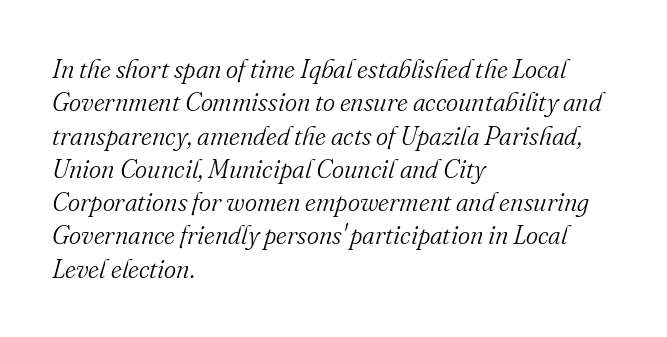
The image shows 26 px text type, italic (leaning right); set left-aligned, normal line spacing (1.28x), normal letter spacing, not underlined.
